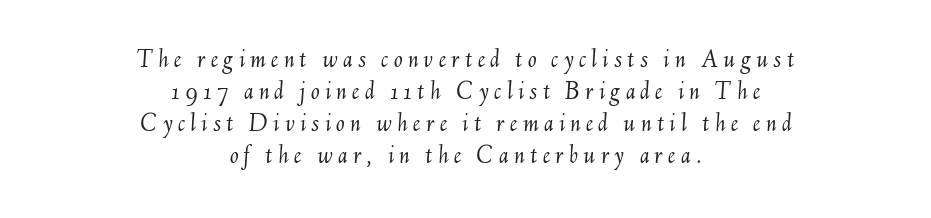
The image shows 26 px text type, italic (leaning right); set centered, line spacing 1.23x, unusually wide letter spacing (+0.2 em), not underlined.
